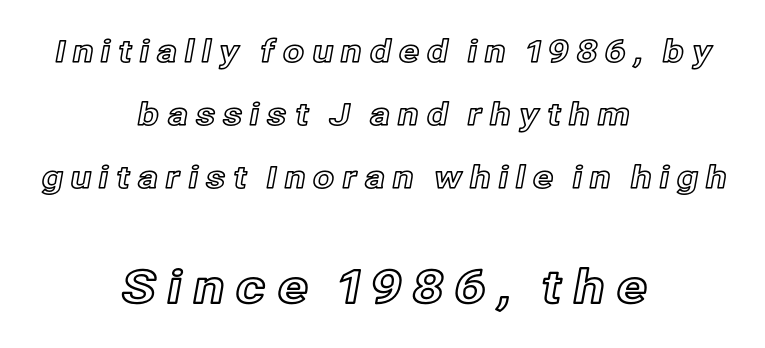
Q: Is the text italic (slanted)? A: Yes.
Q: Is the text underlined? A: No.
Q: How is the paragraph aligned? A: Centered.
Q: Is the spacing between letters normal or unusually wide? A: Unusually wide.
Q: Is the spacing between lines tight, normal or loose? A: Loose.
Q: Which block of text is set in a larger size, the first (top) or the second (bottom)? A: The second (bottom) one.
Q: Width (condensed, normal, or wide)? A: Normal.
Q: x-height? A: Medium.
Q: Monospaced? A: No.
